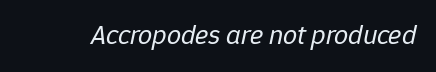
Q: Is the text bold? A: No.
Q: Is the text italic (slanted)? A: Yes, it leans right by about 12 degrees.
Q: Is the text underlined? A: No.
Q: Is the spacing between letters normal or unusually wide? A: Normal.
Q: Width (condensed, normal, or wide)? A: Normal.
Q: Stroke contrast? A: Low.
Q: x-height? A: Medium.
Q: Monospaced? A: No.
